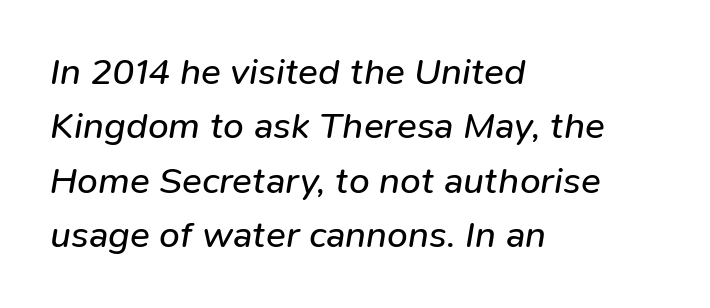
Q: Is the text bold? A: No.
Q: Is the text italic (slanted)? A: Yes, it leans right by about 9 degrees.
Q: Is the text underlined? A: No.
Q: How is the paragraph aligned? A: Left-aligned.
Q: Is the spacing between letters normal or unusually wide? A: Normal.
Q: Is the spacing between lines tight, normal or loose? A: Normal.
Q: Width (condensed, normal, or wide)? A: Normal.
Q: Stroke contrast? A: Low.
Q: x-height? A: Medium.
Q: Monospaced? A: No.
